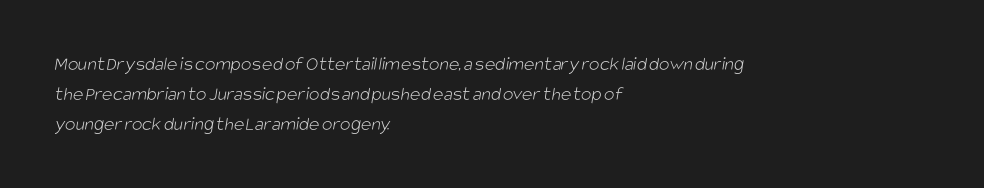
Q: Is the text bold? A: No.
Q: Is the text underlined? A: No.
Q: How is the paragraph aligned? A: Left-aligned.
Q: Is the spacing between letters normal or unusually wide? A: Normal.
Q: Is the spacing between lines tight, normal or loose? A: Normal.
